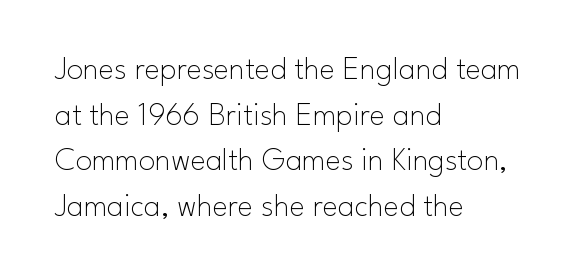
Font category for this specimen: sans-serif. Each row of text sits above clean, open space. Notice how the stems are strictly vertical — no italics here. A typesetter would call this leading conventional body-copy spacing. Here the glyphs are tracked normally, forming tight word shapes.
